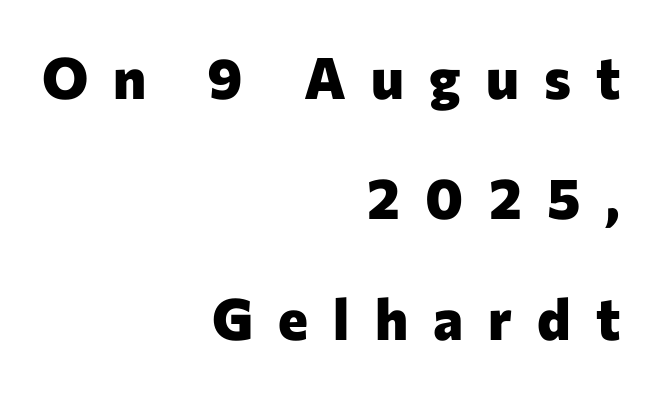
The image shows 57 px heavy sans-serif type, upright; set right-aligned, loose line spacing (2.11x), unusually wide letter spacing (+0.44 em), not underlined; low stroke contrast and a medium x-height.
